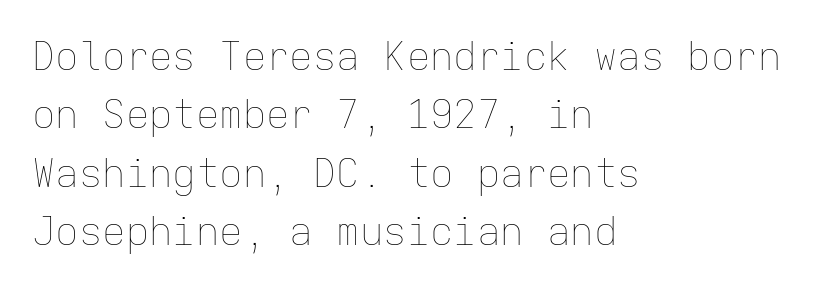
The image shows 39 px thin type, upright, monospaced; set left-aligned, normal line spacing (1.5x), normal letter spacing, not underlined; low stroke contrast and a medium x-height.
